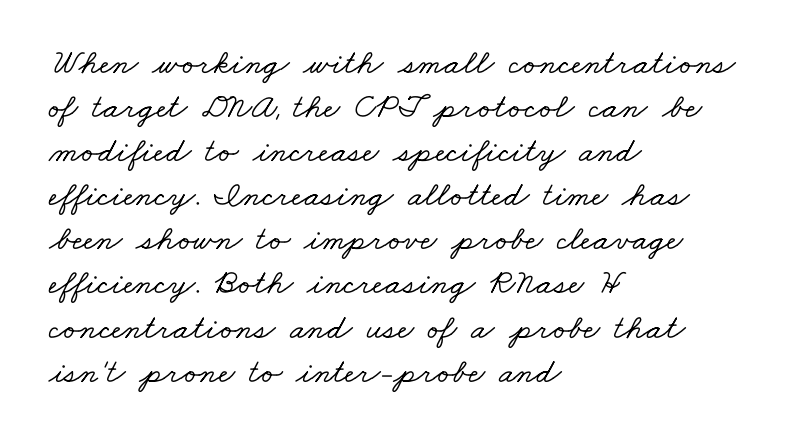
{"serif": "yes", "width": "wide", "stroke_contrast": "low", "x_height": "small", "monospaced": "no", "underline": "no", "align": "left", "line_spacing": "normal", "line_spacing_ratio": 1.26, "letter_spacing": "normal", "letter_spacing_em": 0.0, "glyph_px": 35}
